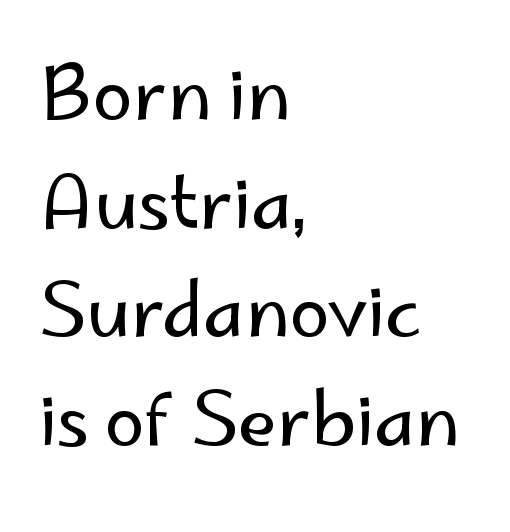
The image shows 72 px regular-weight sans-serif type, upright; set left-aligned, normal line spacing (1.51x), normal letter spacing, not underlined; low stroke contrast and a small x-height.
